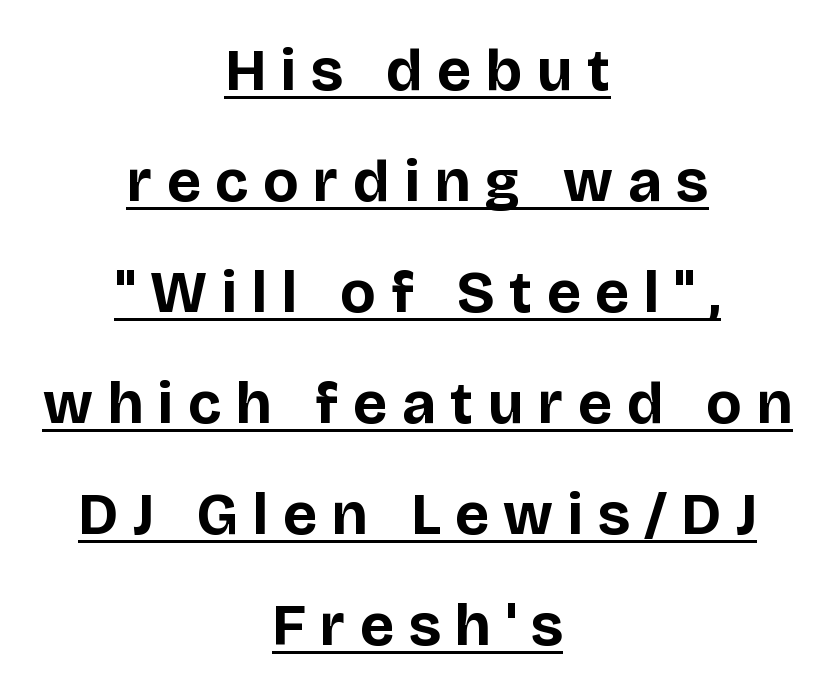
The horizontal fit of the characters is loose and conspicuously gappy. Here the designer chose a conventional face with non-uniform glyph widths. Typographically, this falls in the sans-serif category. Decoration check: the copy is underlined. A roman cut, with each character standing at attention.
